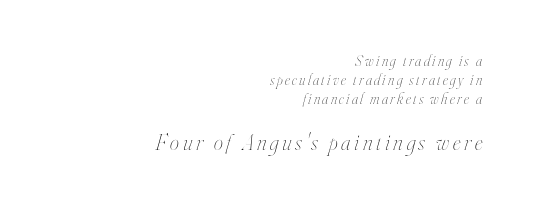
The rendering anchors every line to the right-hand side. Italic: yes, the glyphs are oblique. In terms of leading, this rendering sits right in the middle. Compared with a typical body face, this is equally light or lighter still. Scale increases going downward across the two blocks. Type without underlining.
